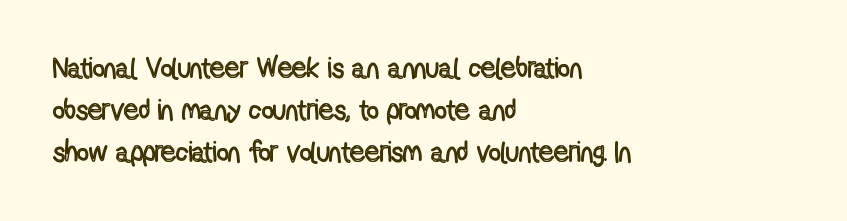
The image shows 29 px condensed type, upright; set left-aligned, normal line spacing (1.45x), normal letter spacing, not underlined; a medium x-height.
